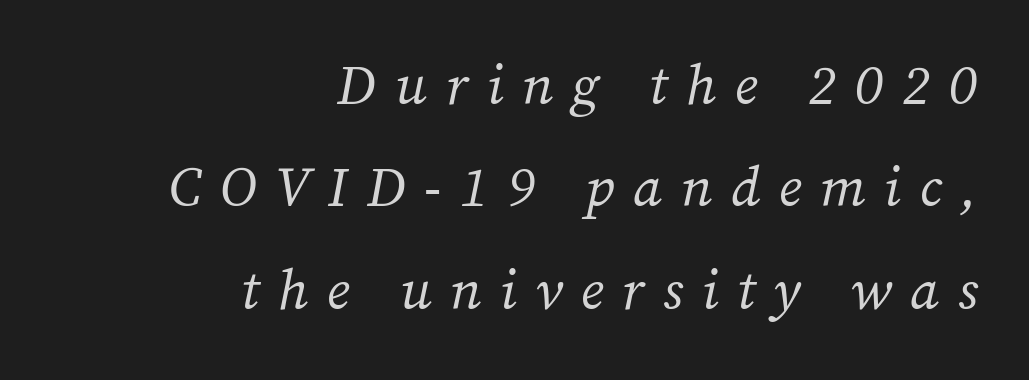
Q: Is the text bold? A: No.
Q: Is the text italic (slanted)? A: Yes, it leans right by about 12 degrees.
Q: Is the typeface a serif or a sans-serif typeface? A: Serif.
Q: Is the text underlined? A: No.
Q: How is the paragraph aligned? A: Right-aligned.
Q: Is the spacing between letters normal or unusually wide? A: Unusually wide.
Q: Width (condensed, normal, or wide)? A: Normal.
Q: Stroke contrast? A: Medium.
Q: x-height? A: Medium.
Q: Monospaced? A: No.
